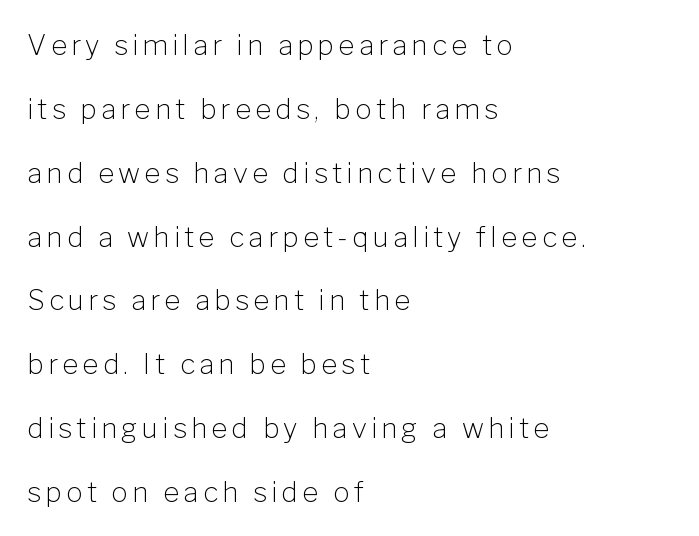
The image shows 28 px light sans-serif type, upright; set left-aligned, loose line spacing (2.28x), not underlined; low stroke contrast and a medium x-height.
